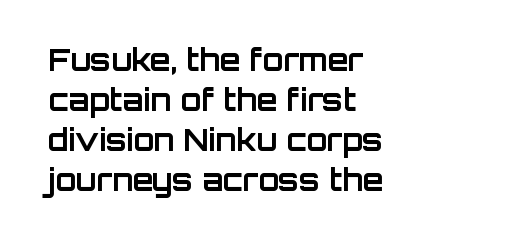
{"serif": "no", "italic": "no", "bold": "yes", "weight": "bold", "width": "normal", "stroke_contrast": "low", "x_height": "large", "monospaced": "no", "underline": "no", "align": "left", "line_spacing": "normal", "line_spacing_ratio": 1.33, "letter_spacing": "normal", "letter_spacing_em": 0.0, "glyph_px": 30}
